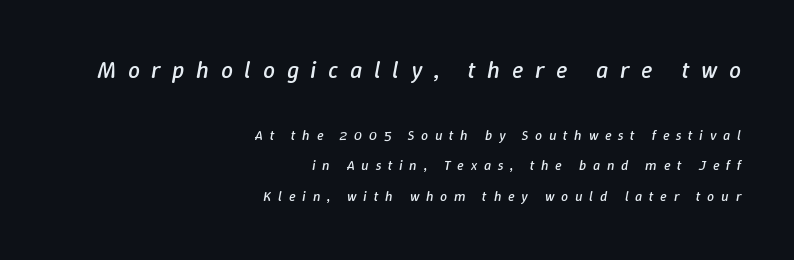
The image shows 24 px text type, italic (leaning right); set right-aligned, loose line spacing (2.19x), unusually wide letter spacing (+0.48 em), not underlined; the first (top) block is 1.71x larger.
